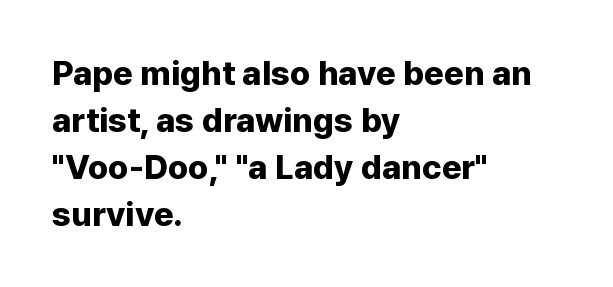
Does the weight exceed regular? Yes, all the way to bold. This sample uses plain, unmodified letter spacing. The letters carry no serifs — their stems end cleanly without finishing strokes. Here the designer chose a conventional face with non-uniform glyph widths. The type sits square on the baseline with zero lean. Teacher's note: observe the even left margin — that is flush-left alignment.
